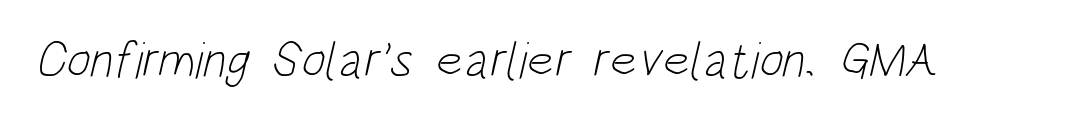
Looks like regular typesetting: each glyph gets only the width it needs. Check the space under the baseline: it is left empty. The font family rendered here belongs to the sans-serif group. No extra tracking has been applied to these lines. The typesetting does not lean heavy: it is not bold.
